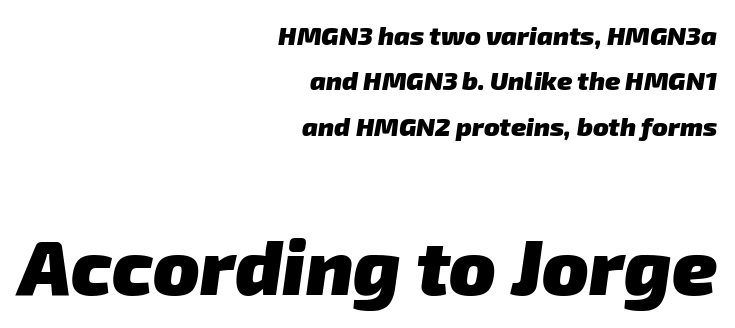
Caption: multi-line text, flush right, ragged left. Type without underlining. Think of a printed novel: that variable character pitch is what you see here. Typesetter's note — lower block bumped up in size, upper block left smaller. What weight is shown? A full bold with thick strokes. The passage shown is typeset with a sans-serif family.
